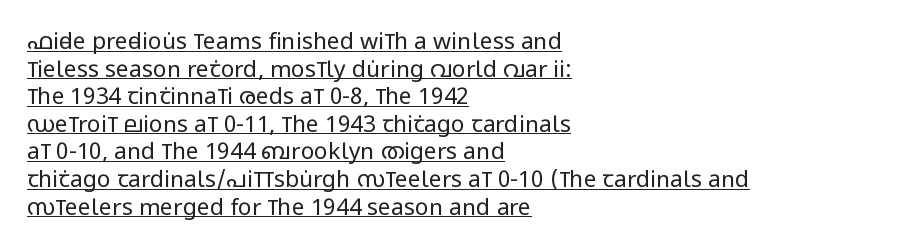
Q: Is the text bold? A: No.
Q: Is the text italic (slanted)? A: No, it is upright.
Q: Is the text underlined? A: Yes.
Q: How is the paragraph aligned? A: Left-aligned.
Q: Is the spacing between letters normal or unusually wide? A: Normal.
